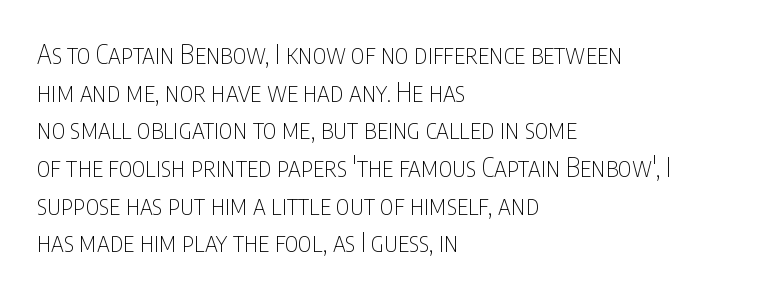
The image shows 26 px text type, upright; set left-aligned, normal line spacing (1.45x), normal letter spacing, not underlined.
